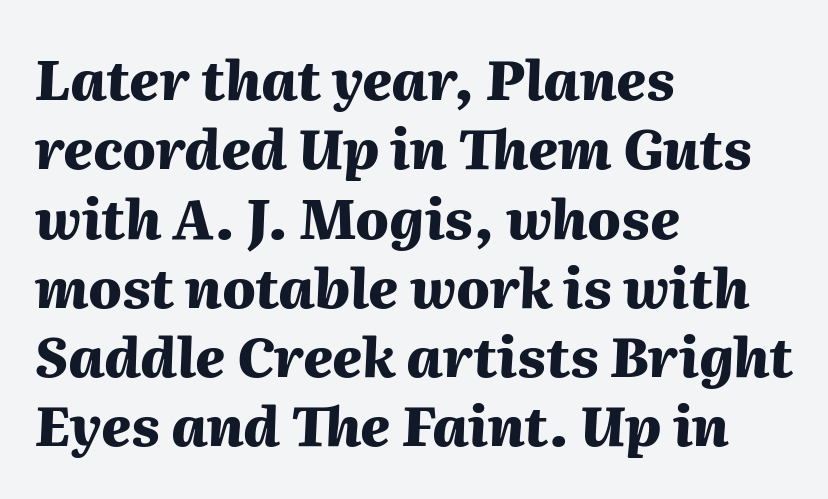
Q: Is the text bold? A: Yes.
Q: Is the text italic (slanted)? A: Yes, it leans right by about 2 degrees.
Q: Is the text underlined? A: No.
Q: How is the paragraph aligned? A: Left-aligned.
Q: Is the spacing between letters normal or unusually wide? A: Normal.
Q: Is the spacing between lines tight, normal or loose? A: Normal.
Q: Width (condensed, normal, or wide)? A: Normal.
Q: Stroke contrast? A: Medium.
Q: x-height? A: Medium.
Q: Monospaced? A: No.
